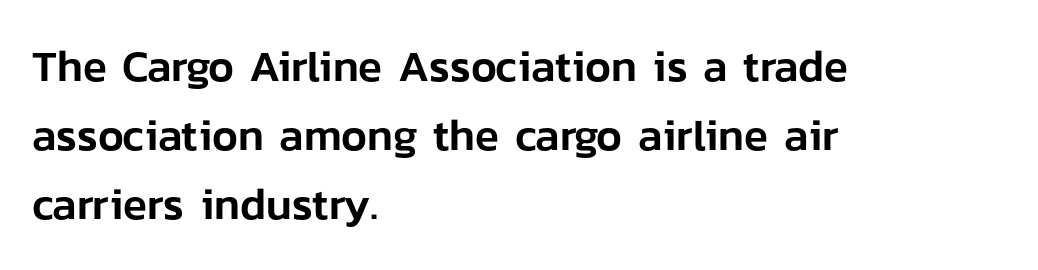
{"serif": "no", "italic": "no", "width": "normal", "stroke_contrast": "low", "x_height": "medium", "monospaced": "no", "underline": "no", "align": "left", "line_spacing": "normal", "line_spacing_ratio": 1.57, "letter_spacing": "normal", "letter_spacing_em": 0.0, "glyph_px": 44}
